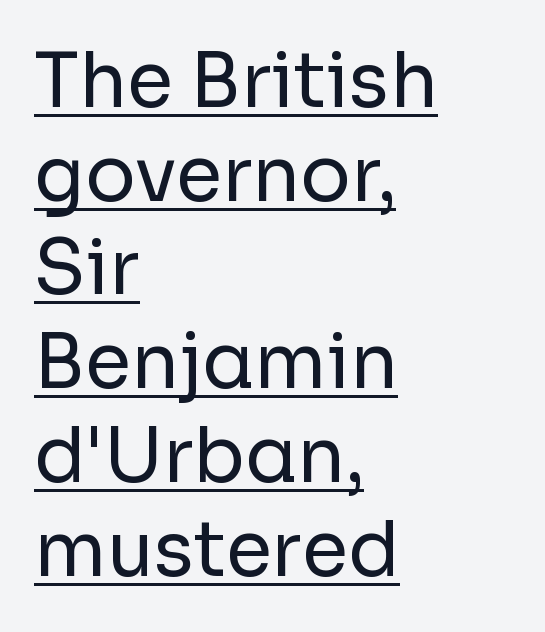
{"serif": "no", "italic": "no", "bold": "no", "weight": "regular", "width": "normal", "stroke_contrast": "low", "x_height": "medium", "monospaced": "no", "underline": "yes", "align": "left", "line_spacing": "normal", "line_spacing_ratio": 1.25, "letter_spacing": "normal", "letter_spacing_em": 0.0, "glyph_px": 75}
